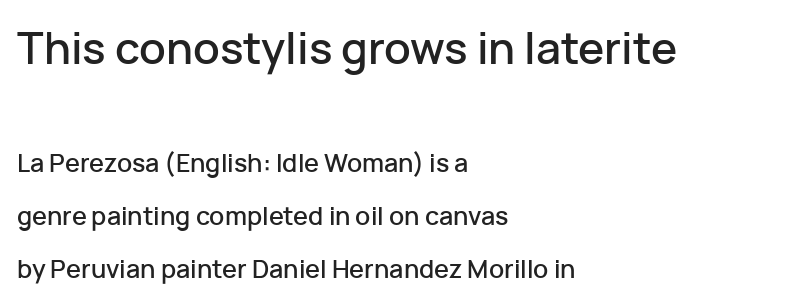
Look at the glyph heights: the upper group is clearly the bigger setting. Unlike a traditional serif, this face leaves its strokes unadorned. No word sits above an underline. Horizontal alignment here is leftward, the default for most running prose.
